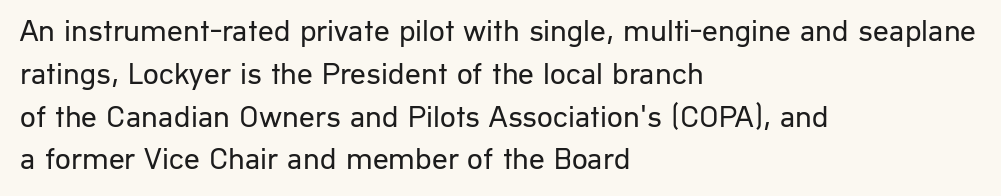
Short note: letters normally spaced. Leftover space on each line is placed entirely after the last word. Font category for this specimen: sans-serif. Think standard paragraph weight, or any step lighter than that.
